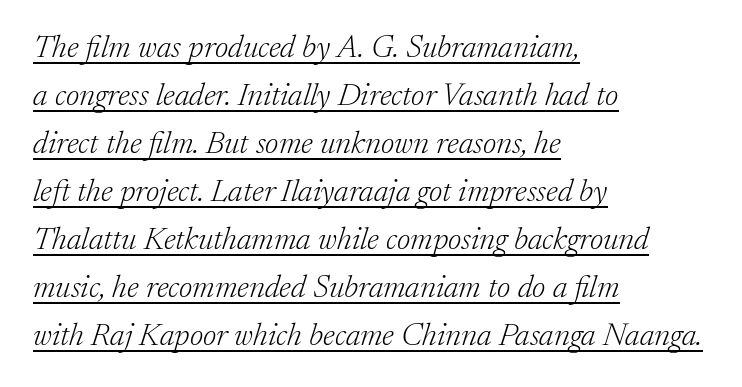
Q: Is the text bold? A: No.
Q: Is the text italic (slanted)? A: Yes, it leans right by about 17 degrees.
Q: Is the typeface a serif or a sans-serif typeface? A: Serif.
Q: Is the text underlined? A: Yes.
Q: How is the paragraph aligned? A: Left-aligned.
Q: Is the spacing between letters normal or unusually wide? A: Normal.
Q: Is the spacing between lines tight, normal or loose? A: Normal.
Q: Width (condensed, normal, or wide)? A: Normal.
Q: Stroke contrast? A: Low.
Q: x-height? A: Medium.
Q: Monospaced? A: No.
